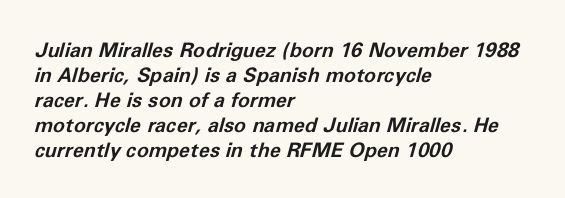
Q: Is the text bold? A: Yes.
Q: Is the text italic (slanted)? A: Yes, it leans right by about 11 degrees.
Q: Is the text underlined? A: No.
Q: How is the paragraph aligned? A: Left-aligned.
Q: Is the spacing between letters normal or unusually wide? A: Normal.
Q: Is the spacing between lines tight, normal or loose? A: Normal.
